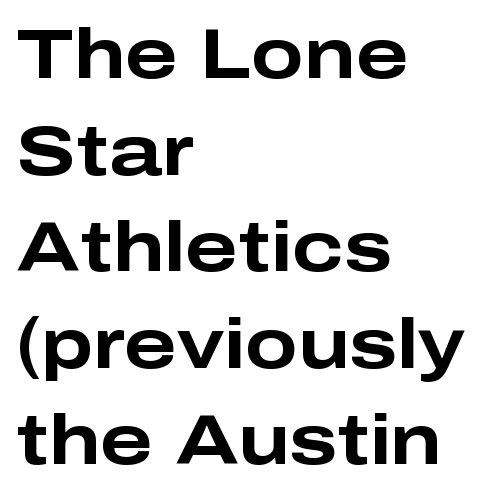
The image shows 70 px bold, wide sans-serif type, upright; set left-aligned, normal line spacing (1.38x), normal letter spacing, not underlined; low stroke contrast and a medium x-height.
